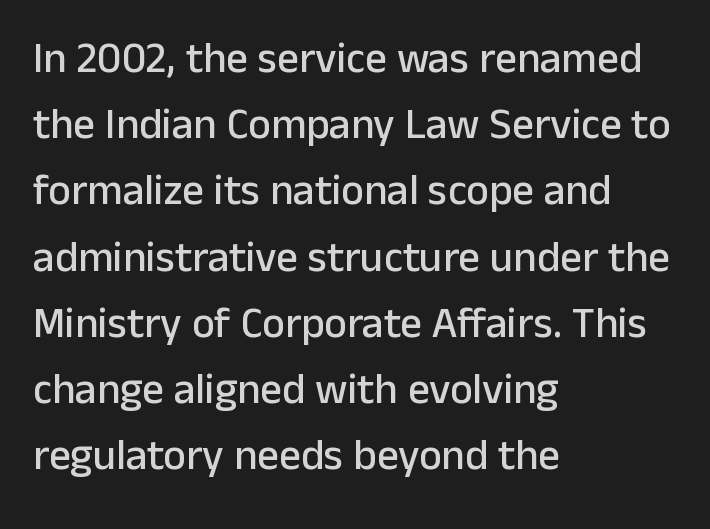
Q: Is the text italic (slanted)? A: No, it is upright.
Q: Is the typeface a serif or a sans-serif typeface? A: Sans-serif.
Q: Is the text underlined? A: No.
Q: How is the paragraph aligned? A: Left-aligned.
Q: Is the spacing between letters normal or unusually wide? A: Normal.
Q: Is the spacing between lines tight, normal or loose? A: Normal.
Q: Width (condensed, normal, or wide)? A: Normal.
Q: Stroke contrast? A: Low.
Q: x-height? A: Medium.
Q: Monospaced? A: No.
